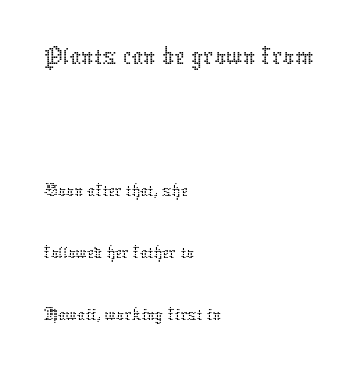
A typesetter would call this proportional, since set widths differ per character. Leftover space on each line is placed entirely after the last word. Reading top to bottom, the characters get smaller at the block break. Evenly set lines give the paragraph a standard silhouette. Does the lettering tilt? It doesn't — this is upright. No extra tracking has been applied to these lines.
